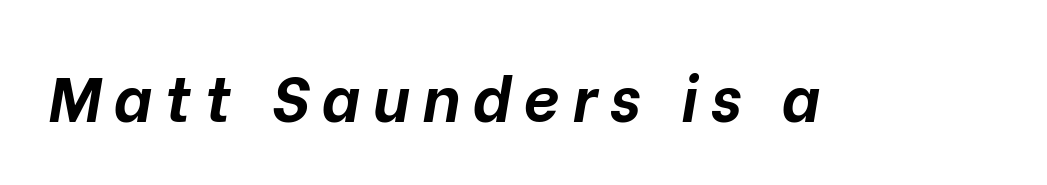
{"italic": "yes", "lean": "right", "slant_degrees": 10, "bold": "yes", "weight": "bold", "width": "normal", "stroke_contrast": "low", "x_height": "medium", "monospaced": "no", "underline": "no", "letter_spacing": "wide", "letter_spacing_em": 0.2, "glyph_px": 63}
